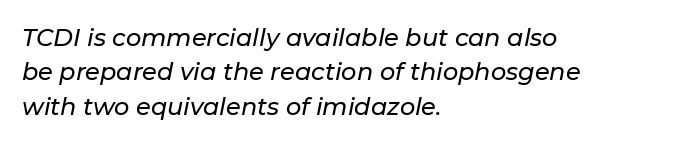
If you drew a ruler down the left edge, every line would touch it. The vertical gap from one line to the next is medium. Nobody touched the tracking dial on this one. Observe the lean: these are italic letterforms.
